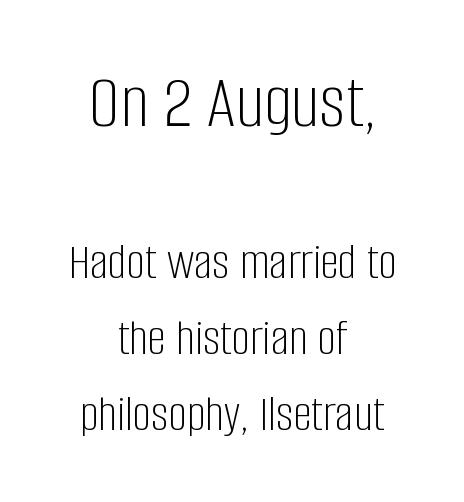
{"serif": "no", "italic": "no", "bold": "no", "weight": "light", "width": "condensed", "stroke_contrast": "low", "x_height": "large", "monospaced": "no", "underline": "no", "align": "center", "line_spacing": "normal", "line_spacing_ratio": 1.46, "letter_spacing": "normal", "letter_spacing_em": 0.0, "larger_block": "first", "size_ratio": 1.5, "glyph_px": 78}
